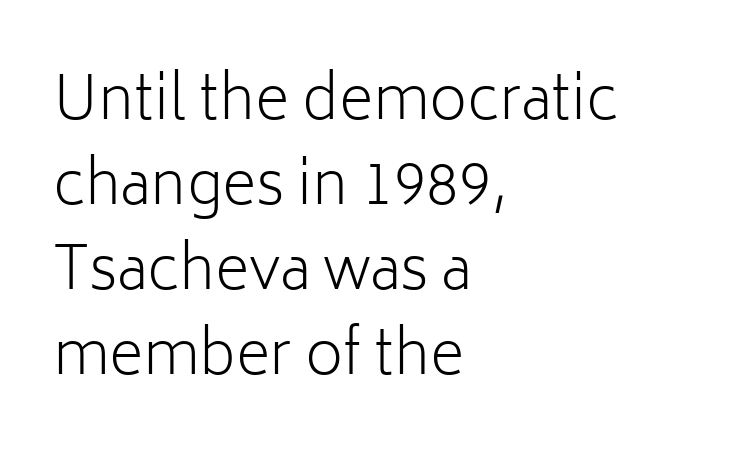
The image shows 59 px light sans-serif type, upright; set left-aligned, normal line spacing (1.44x), normal letter spacing, not underlined; low stroke contrast and a medium x-height.
